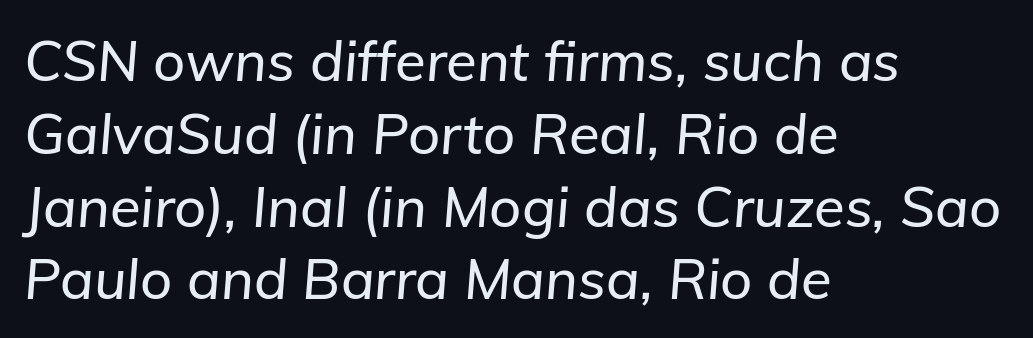
Posture: slanted. Whoever set this chose a conventional vertical rhythm. This sample has the flowing, uneven cadence of proportional lettering. Does extra space separate the letters? No, they use regular spacing. Underline: absent. Layout note: lines flush left.
